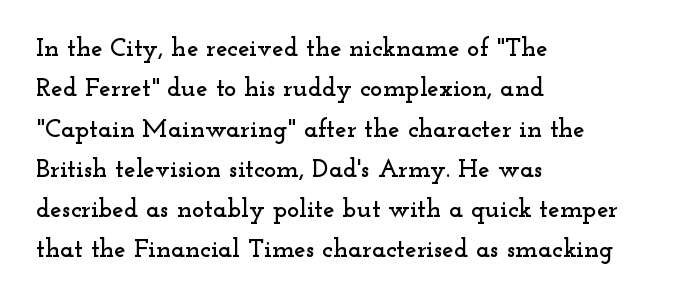
The image shows 26 px text type, upright; set left-aligned, normal line spacing (1.55x), normal letter spacing, not underlined.
